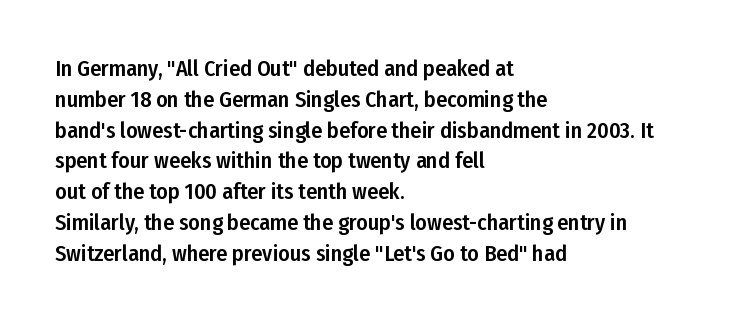
The image shows 22 px text type, upright; set left-aligned, normal line spacing (1.4x), normal letter spacing, not underlined.
